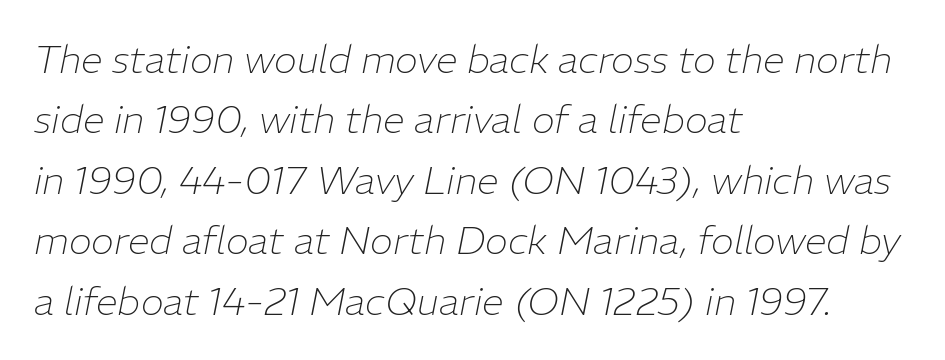
The image shows 39 px thin type, italic (leaning right); set left-aligned, normal line spacing (1.55x), normal letter spacing, not underlined; low stroke contrast and a medium x-height.
